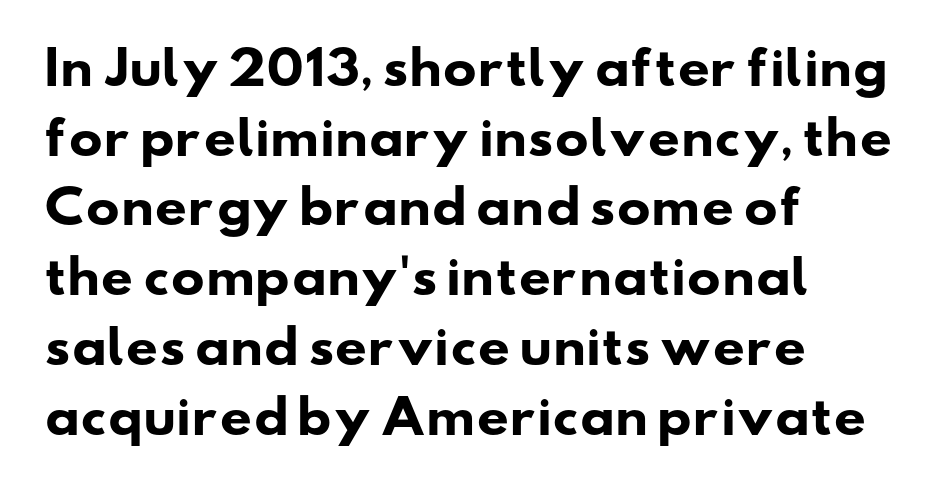
The image shows 45 px heavy, wide sans-serif type; set left-aligned, normal line spacing (1.55x), normal letter spacing, not underlined; low stroke contrast and a small x-height.
